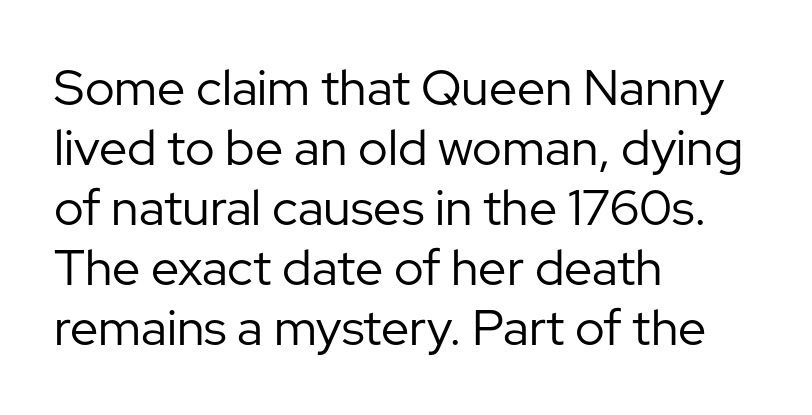
The image shows 50 px regular-weight sans-serif type, upright; set left-aligned, line spacing 1.2x, normal letter spacing, not underlined; low stroke contrast and a medium x-height.
